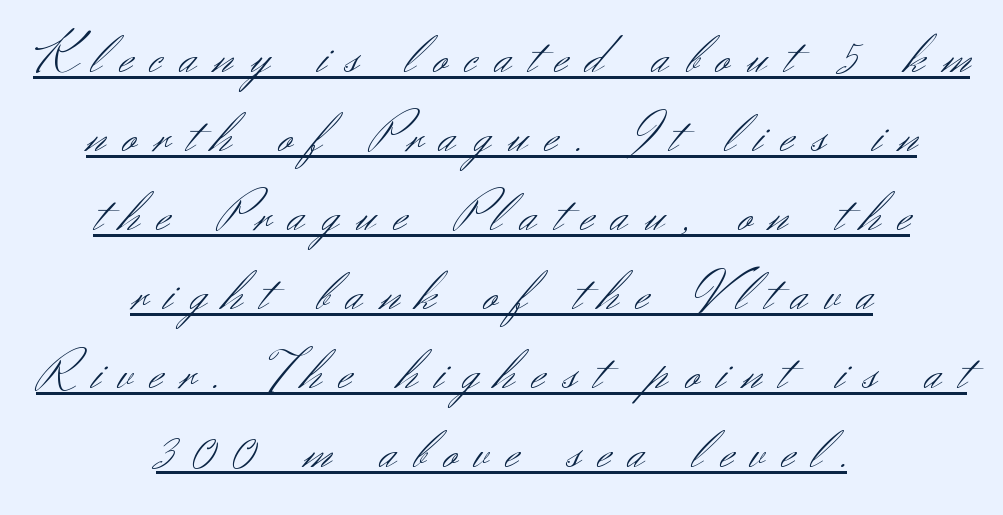
{"serif": "no", "bold": "no", "weight": "light", "width": "normal", "stroke_contrast": "medium", "x_height": "small", "monospaced": "no", "underline": "yes", "align": "center", "line_spacing": "normal", "line_spacing_ratio": 1.41, "letter_spacing": "wide", "letter_spacing_em": 0.32, "glyph_px": 56}
